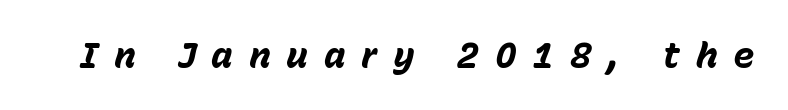
Q: Is the text bold? A: Yes.
Q: Is the text italic (slanted)? A: Yes, it leans right by about 15 degrees.
Q: Is the text underlined? A: No.
Q: Is the spacing between letters normal or unusually wide? A: Unusually wide.
Q: Width (condensed, normal, or wide)? A: Normal.
Q: Stroke contrast? A: Low.
Q: x-height? A: Medium.
Q: Monospaced? A: No.
